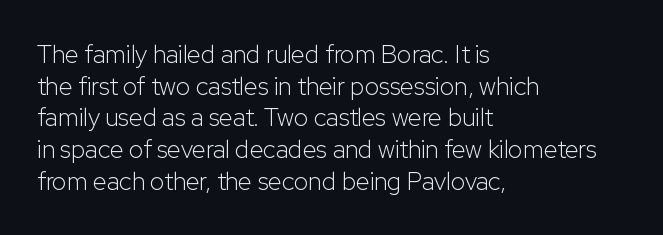
Q: Is the text bold? A: No.
Q: Is the text italic (slanted)? A: No, it is upright.
Q: Is the text underlined? A: No.
Q: How is the paragraph aligned? A: Left-aligned.
Q: Is the spacing between letters normal or unusually wide? A: Normal.
Q: Is the spacing between lines tight, normal or loose? A: Normal.
